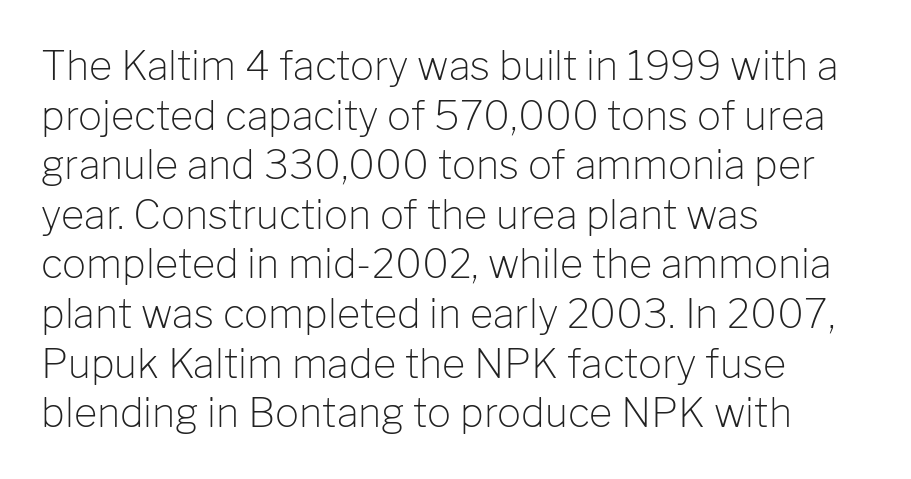
Heaviness? Minimal to ordinary, like unemphasized prose. Glyph-to-glyph distance matches everyday printed text. Quick note: underline off. Spacing verdict: proportional, widths tailored to each character. Each line starts at the same left margin while the right side varies. Check where the strokes stop: nothing finishes them off — pure sans.
